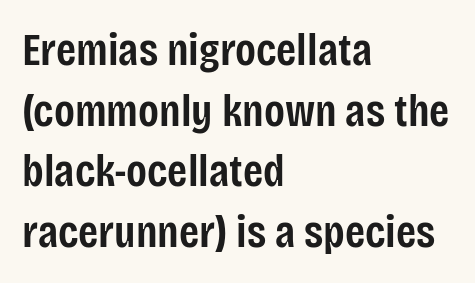
{"serif": "no", "italic": "no", "bold": "semi", "weight": "semibold", "width": "condensed", "stroke_contrast": "low", "x_height": "large", "monospaced": "no", "underline": "no", "align": "left", "line_spacing": "normal", "line_spacing_ratio": 1.32, "letter_spacing": "normal", "letter_spacing_em": 0.0, "glyph_px": 46}
